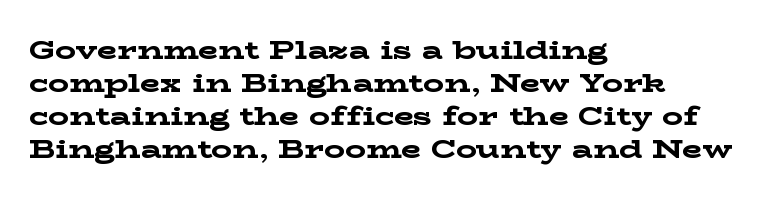
Q: Is the text bold? A: Yes.
Q: Is the text italic (slanted)? A: No, it is upright.
Q: Is the text underlined? A: No.
Q: How is the paragraph aligned? A: Left-aligned.
Q: Is the spacing between letters normal or unusually wide? A: Normal.
Q: Is the spacing between lines tight, normal or loose? A: Normal.
